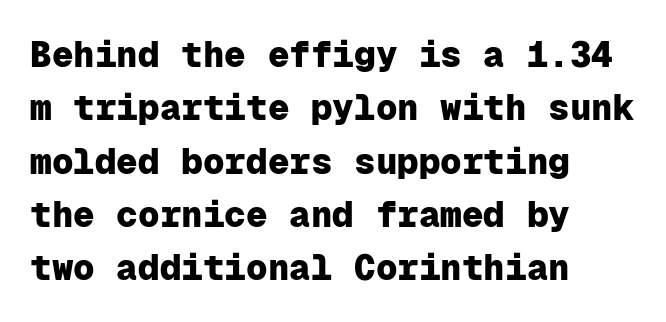
{"serif": "no", "italic": "no", "bold": "yes", "weight": "heavy", "width": "normal", "stroke_contrast": "low", "x_height": "medium", "monospaced": "yes", "underline": "no", "align": "left", "line_spacing": "normal", "line_spacing_ratio": 1.48, "letter_spacing": "normal", "letter_spacing_em": 0.0, "glyph_px": 36}
